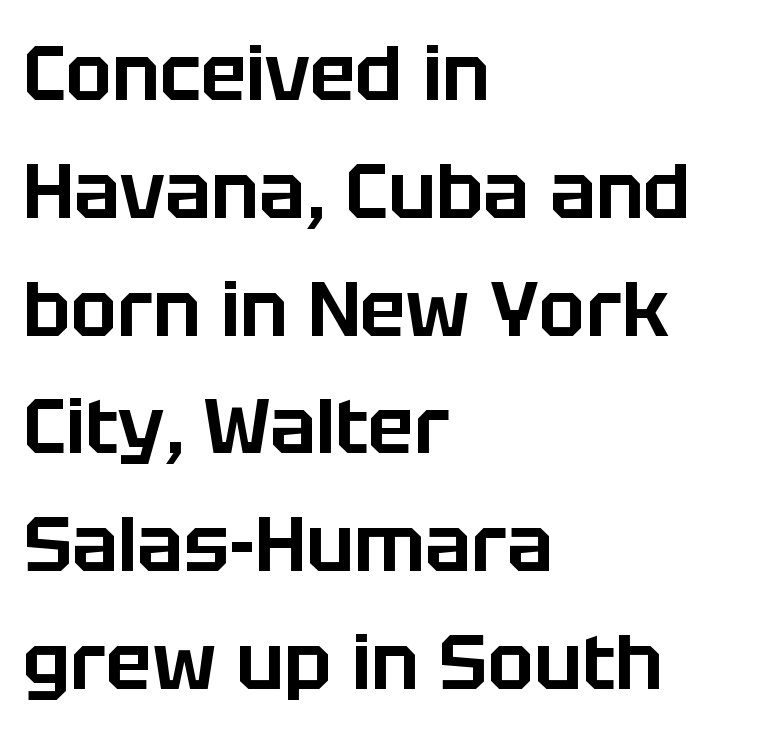
Q: Is the text italic (slanted)? A: No, it is upright.
Q: Is the typeface a serif or a sans-serif typeface? A: Sans-serif.
Q: Is the text underlined? A: No.
Q: How is the paragraph aligned? A: Left-aligned.
Q: Is the spacing between letters normal or unusually wide? A: Normal.
Q: Is the spacing between lines tight, normal or loose? A: Normal.
Q: Width (condensed, normal, or wide)? A: Normal.
Q: Stroke contrast? A: Low.
Q: x-height? A: Large.
Q: Monospaced? A: No.
